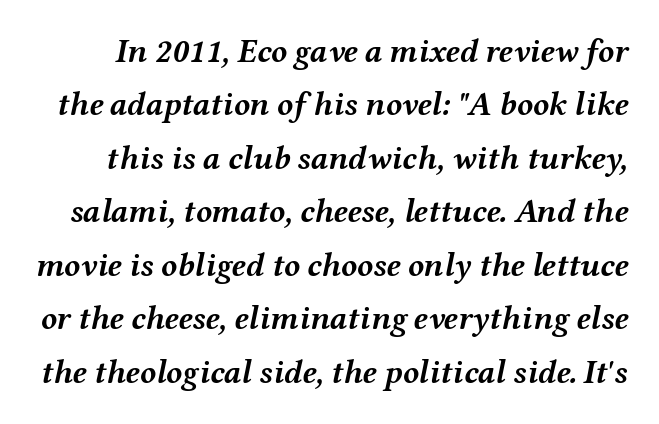
The image shows 33 px semibold, wide type, italic (leaning right); set normal line spacing (1.62x), normal letter spacing, not underlined; medium stroke contrast and a medium x-height.
